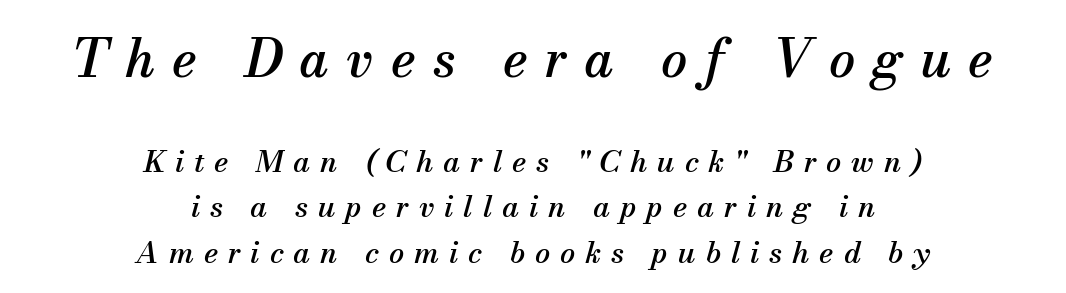
Typesetter's note — upper block bumped up in size, lower block left smaller. Descenders hang freely into open space. Designer's note — italics engaged. The line-height multiplier appears to be the usual default.
